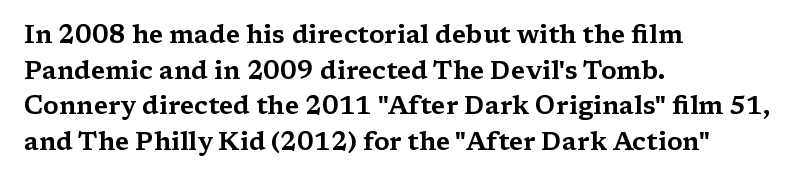
Glyph-to-glyph distance matches everyday printed text. The baseline area is clear. These lines are set flush left with a ragged right edge. Designer's note — italics off, roman on. The rendering uses a moderate line-height, typical for paragraphs.
